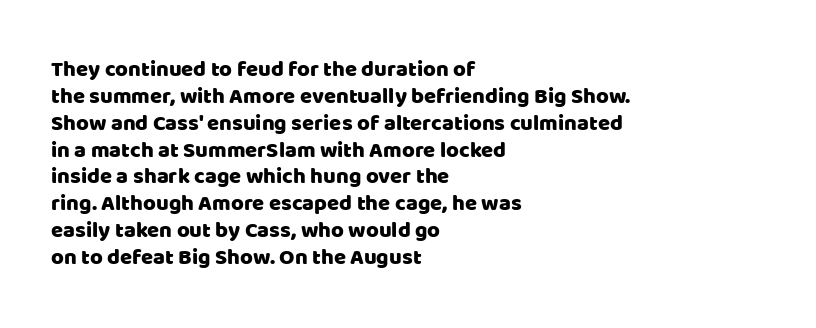
Is the block centered? No — it sits flush against the left margin. Beneath every word, the page is bare. What stands out about the letter spacing? Nothing — it is the standard amount. The lettering stays uniformly vertical, giving the passage a roman look.
